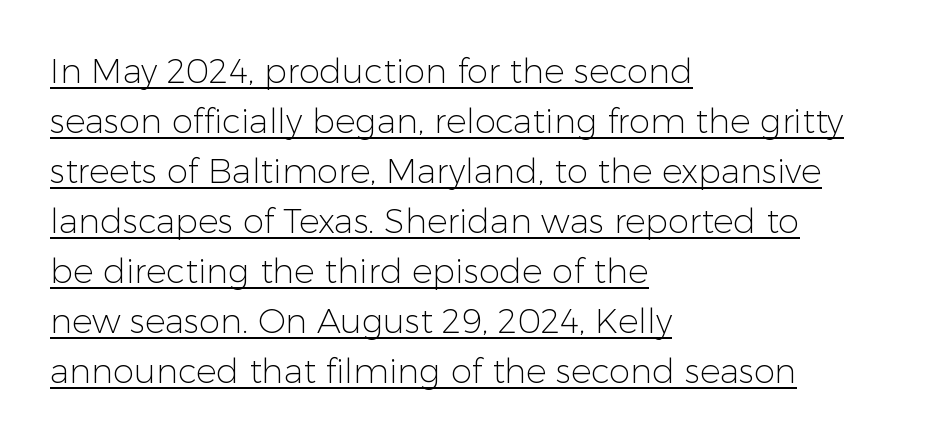
{"serif": "no", "italic": "no", "bold": "no", "weight": "light", "width": "normal", "stroke_contrast": "low", "x_height": "medium", "monospaced": "no", "underline": "yes", "align": "left", "line_spacing": "normal", "line_spacing_ratio": 1.47, "letter_spacing": "normal", "letter_spacing_em": 0.0, "glyph_px": 34}
